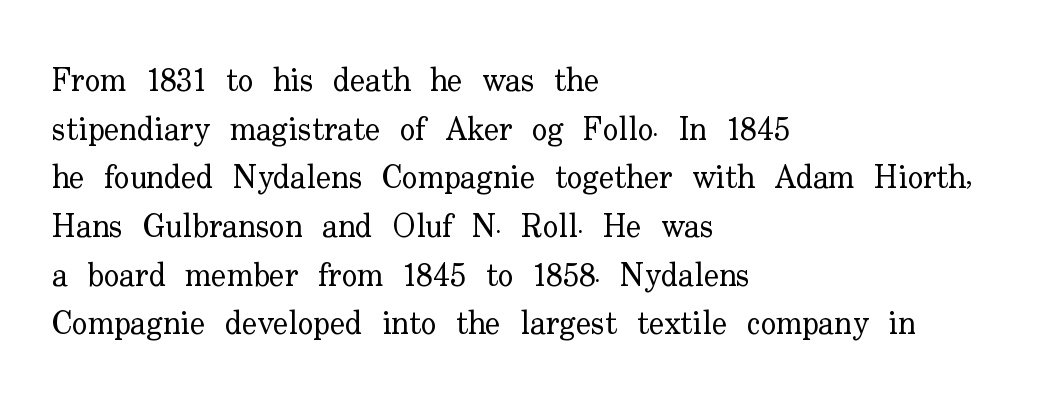
The image shows 32 px regular-weight serif type, upright; set left-aligned, normal line spacing (1.52x), normal letter spacing, not underlined; low stroke contrast and a small x-height.
